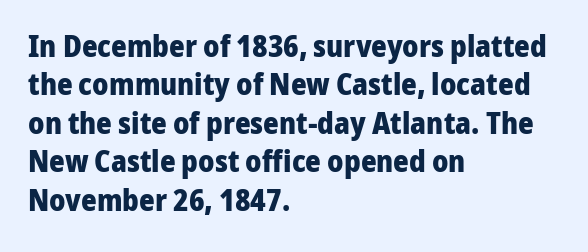
Nope, no serifs anywhere on these letters. Line spacing here is normal. These lines are set flush left with a ragged right edge. Stroke thickness is high; the sample reads as a true bold. Has an underline been added? It has not.
